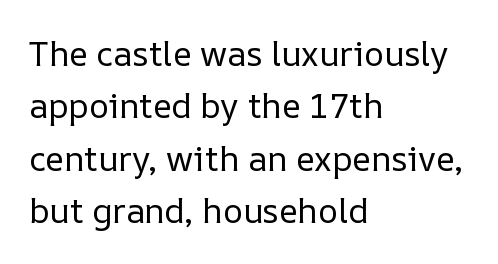
Q: Is the text bold? A: No.
Q: Is the text italic (slanted)? A: No, it is upright.
Q: Is the text underlined? A: No.
Q: How is the paragraph aligned? A: Left-aligned.
Q: Is the spacing between letters normal or unusually wide? A: Normal.
Q: Is the spacing between lines tight, normal or loose? A: Normal.
Q: Width (condensed, normal, or wide)? A: Normal.
Q: Stroke contrast? A: Low.
Q: x-height? A: Medium.
Q: Monospaced? A: No.
